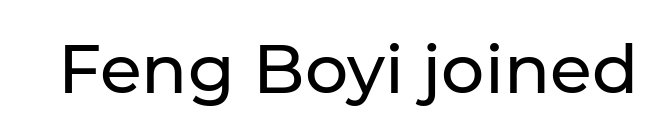
Q: Is the text bold? A: No.
Q: Is the text italic (slanted)? A: No, it is upright.
Q: Is the typeface a serif or a sans-serif typeface? A: Sans-serif.
Q: Is the text underlined? A: No.
Q: Is the spacing between letters normal or unusually wide? A: Normal.
Q: Width (condensed, normal, or wide)? A: Normal.
Q: Stroke contrast? A: Low.
Q: x-height? A: Medium.
Q: Monospaced? A: No.
